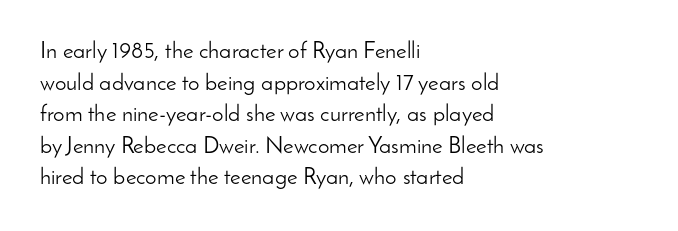
The strokes are not fattened; the text isn't bold. Beneath every word, the page is bare. Every row of glyphs begins at an identical x-position on the left. In terms of posture, this sample is upright.
